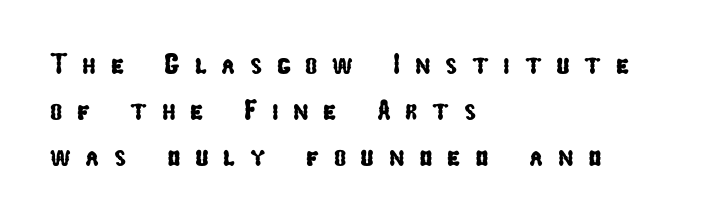
The image shows 29 px condensed sans-serif type; set left-aligned, normal line spacing (1.59x), unusually wide letter spacing (+0.5 em), not underlined; low stroke contrast and a medium x-height.
